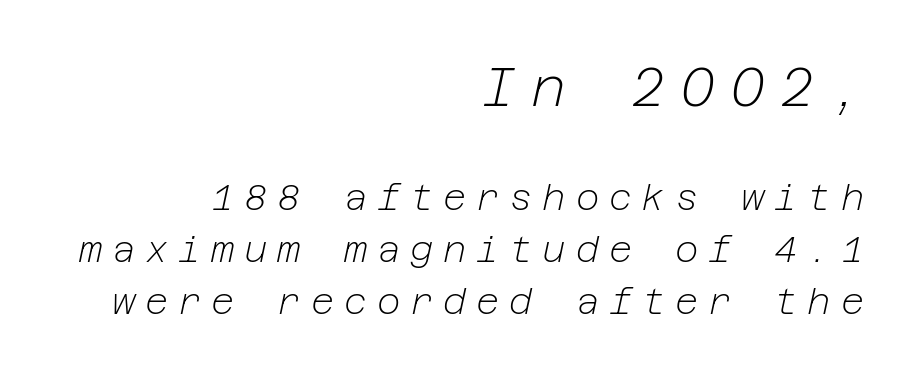
Q: Is the text bold? A: No.
Q: Is the text italic (slanted)? A: Yes, it leans right by about 12 degrees.
Q: Is the text underlined? A: No.
Q: How is the paragraph aligned? A: Right-aligned.
Q: Is the spacing between letters normal or unusually wide? A: Unusually wide.
Q: Is the spacing between lines tight, normal or loose? A: Normal.
Q: Which block of text is set in a larger size, the first (top) or the second (bottom)? A: The first (top) one.
Q: Width (condensed, normal, or wide)? A: Normal.
Q: Stroke contrast? A: Low.
Q: x-height? A: Medium.
